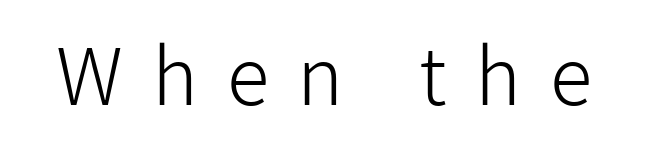
Q: Is the text bold? A: No.
Q: Is the text italic (slanted)? A: No, it is upright.
Q: Is the typeface a serif or a sans-serif typeface? A: Sans-serif.
Q: Is the text underlined? A: No.
Q: Is the spacing between letters normal or unusually wide? A: Unusually wide.
Q: Width (condensed, normal, or wide)? A: Normal.
Q: Stroke contrast? A: Low.
Q: x-height? A: Medium.
Q: Monospaced? A: No.
